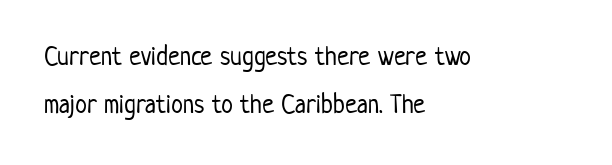
The horizontal fit of the characters is conventional and even. Descenders hang freely into open space. The lettering holds an erect, upright posture throughout. The rag falls on the right side of this text block.
